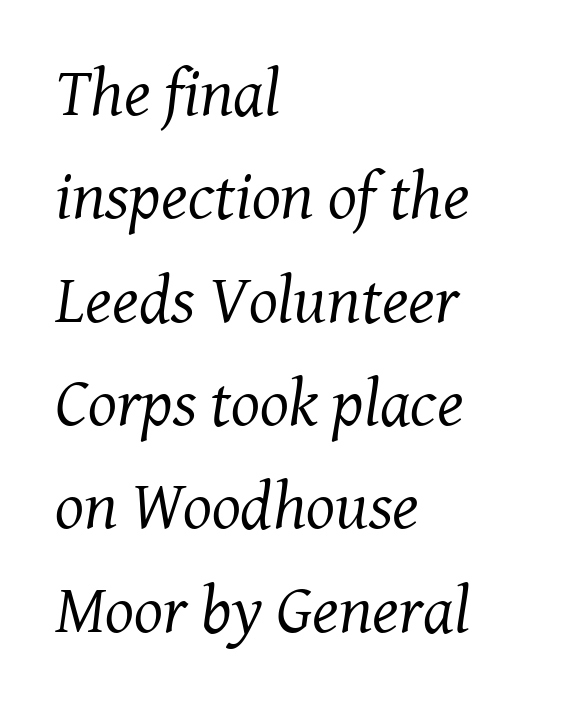
{"serif": "yes", "italic": "yes", "lean": "right", "slant_degrees": 8, "bold": "no", "weight": "regular", "width": "normal", "stroke_contrast": "medium", "x_height": "medium", "monospaced": "no", "underline": "no", "align": "left", "line_spacing": "normal", "line_spacing_ratio": 1.52, "letter_spacing": "normal", "letter_spacing_em": 0.0, "glyph_px": 68}
